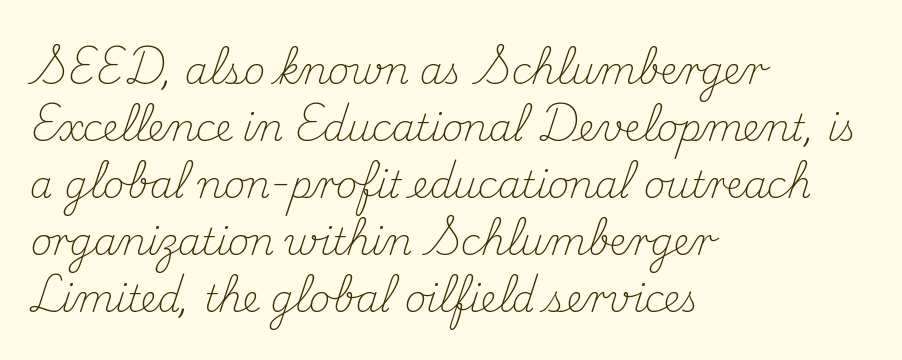
The passage shown has conventional tracking throughout. These glyphs show unthickened strokes, regular width or finer. The rendering anchors every line to the left-hand side. Serifs: yes, visible at the terminals of the letterforms.
